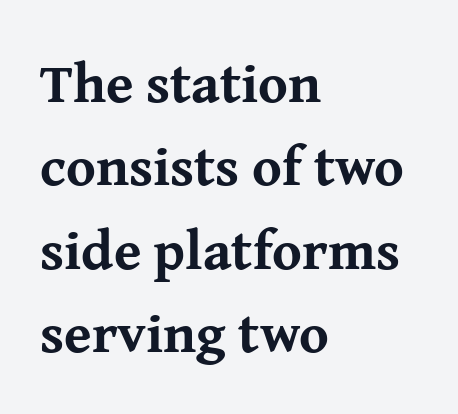
The image shows 56 px bold serif type, upright; set left-aligned, normal line spacing (1.49x), normal letter spacing, not underlined; medium stroke contrast and a medium x-height.
